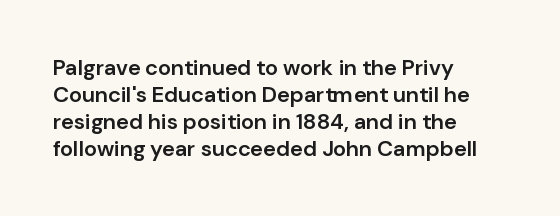
{"italic": "no", "bold": "semi", "underline": "no", "align": "left", "line_spacing_ratio": 1.22, "letter_spacing": "normal", "letter_spacing_em": 0.0, "glyph_px": 22}
